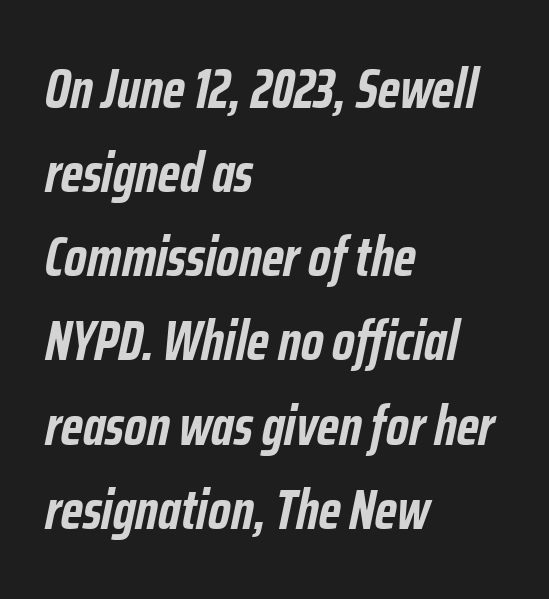
The image shows 55 px semibold, condensed type, italic (leaning right); set left-aligned, normal line spacing (1.53x), normal letter spacing, not underlined; low stroke contrast and a medium x-height.
